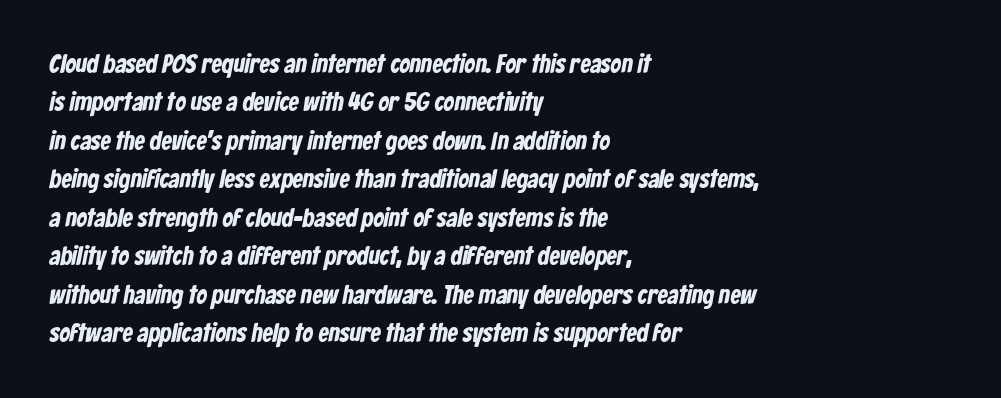
Q: Is the text bold? A: Yes.
Q: Is the text underlined? A: No.
Q: How is the paragraph aligned? A: Left-aligned.
Q: Is the spacing between letters normal or unusually wide? A: Normal.
Q: Is the spacing between lines tight, normal or loose? A: Normal.
